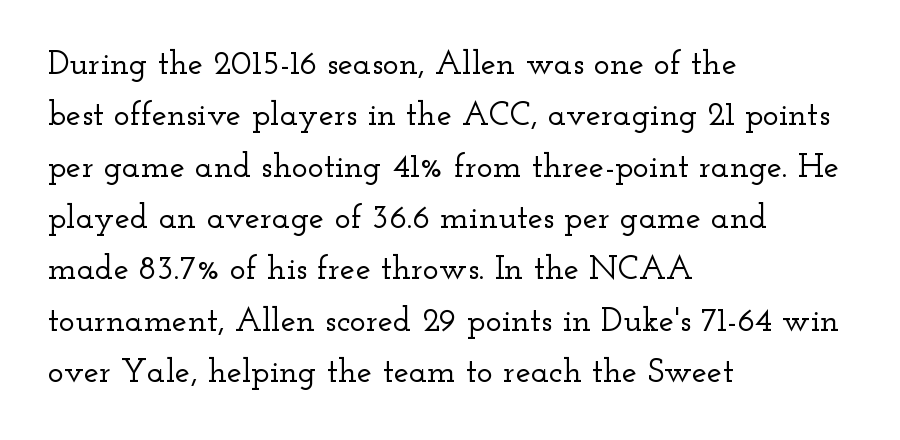
{"serif": "yes", "italic": "no", "width": "wide", "stroke_contrast": "low", "x_height": "small", "monospaced": "no", "underline": "no", "align": "left", "line_spacing": "normal", "line_spacing_ratio": 1.51, "letter_spacing": "normal", "letter_spacing_em": 0.0, "glyph_px": 34}
